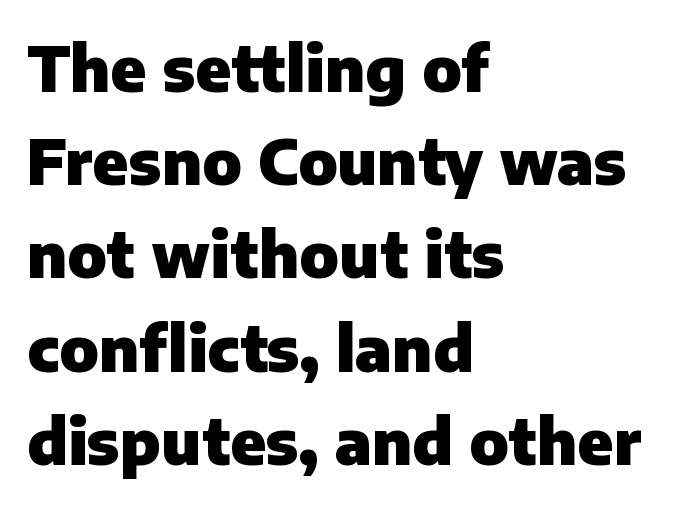
{"serif": "no", "italic": "no", "bold": "yes", "weight": "heavy", "width": "normal", "stroke_contrast": "low", "x_height": "medium", "monospaced": "no", "underline": "no", "align": "left", "line_spacing": "normal", "line_spacing_ratio": 1.48, "letter_spacing": "normal", "letter_spacing_em": 0.0, "glyph_px": 63}
